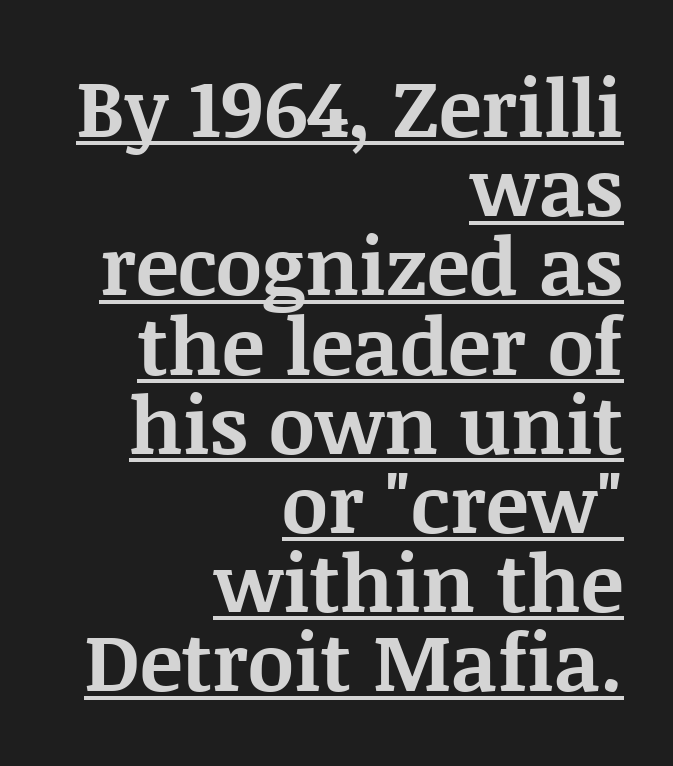
{"serif": "yes", "italic": "no", "bold": "yes", "weight": "bold", "width": "normal", "stroke_contrast": "medium", "x_height": "large", "monospaced": "no", "underline": "yes", "align": "right", "line_spacing": "tight", "line_spacing_ratio": 0.99, "letter_spacing": "normal", "letter_spacing_em": 0.0, "glyph_px": 80}
